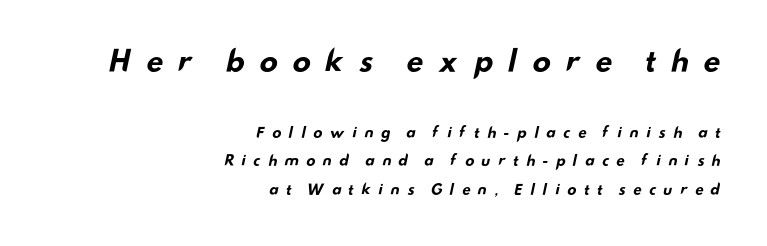
Q: Is the text bold? A: Yes.
Q: Is the typeface a serif or a sans-serif typeface? A: Sans-serif.
Q: Is the text underlined? A: No.
Q: How is the paragraph aligned? A: Right-aligned.
Q: Is the spacing between letters normal or unusually wide? A: Unusually wide.
Q: Is the spacing between lines tight, normal or loose? A: Loose.
Q: Which block of text is set in a larger size, the first (top) or the second (bottom)? A: The first (top) one.
Q: Width (condensed, normal, or wide)? A: Wide.
Q: Stroke contrast? A: Low.
Q: x-height? A: Small.
Q: Monospaced? A: No.
